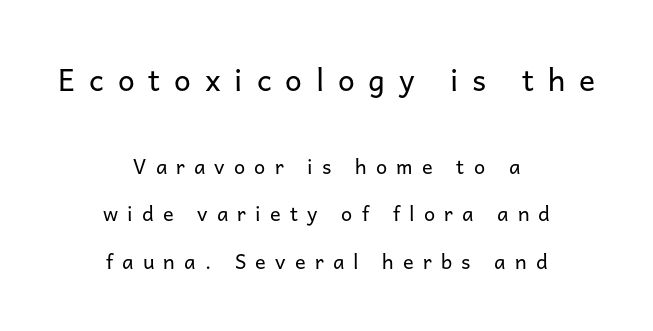
Letter spacing: wide. Compared with a typical body face, this is equally light or lighter still. The letters in the upper block stand taller than those in the block below. A typesetter would call this leading open, well beyond the default. This is sans-serif lettering, the kind often seen on screens and signage. The lettering holds an erect, upright posture throughout.
